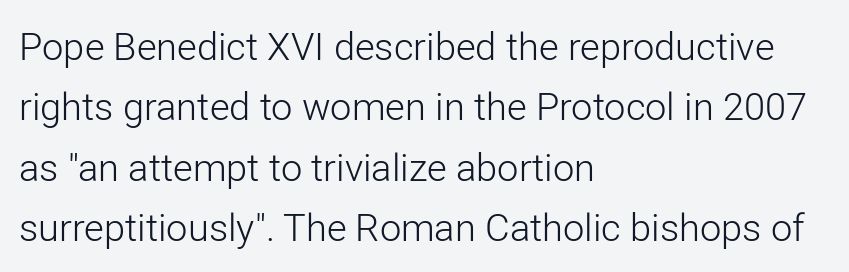
The image shows 38 px light sans-serif type, upright; set left-aligned, normal line spacing (1.59x), normal letter spacing, not underlined; low stroke contrast and a medium x-height.
